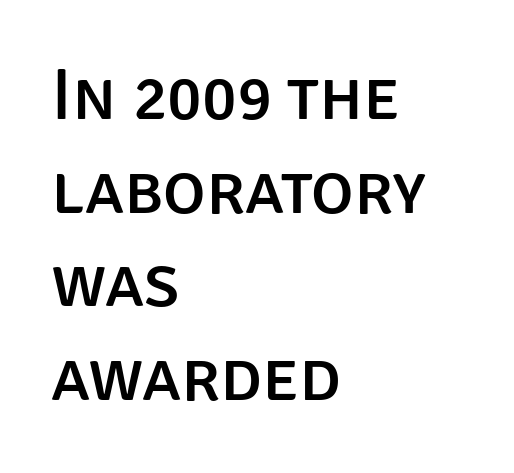
{"serif": "no", "italic": "no", "width": "normal", "stroke_contrast": "low", "x_height": "large", "monospaced": "no", "underline": "no", "align": "left", "line_spacing": "normal", "line_spacing_ratio": 1.3, "letter_spacing": "normal", "letter_spacing_em": 0.0, "glyph_px": 72}
